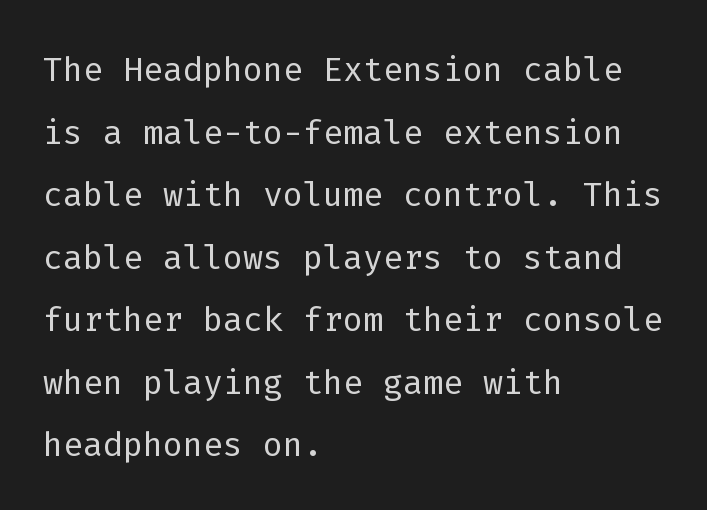
The image shows 47 px light sans-serif type, upright, monospaced; set left-aligned, normal line spacing (1.33x), normal letter spacing, not underlined; low stroke contrast and a medium x-height.
